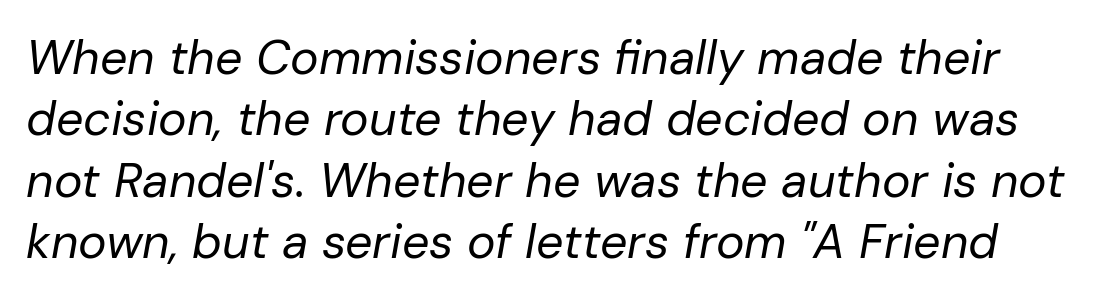
The image shows 48 px regular-weight type, italic (leaning right); set normal line spacing (1.28x), normal letter spacing, not underlined; low stroke contrast and a medium x-height.
